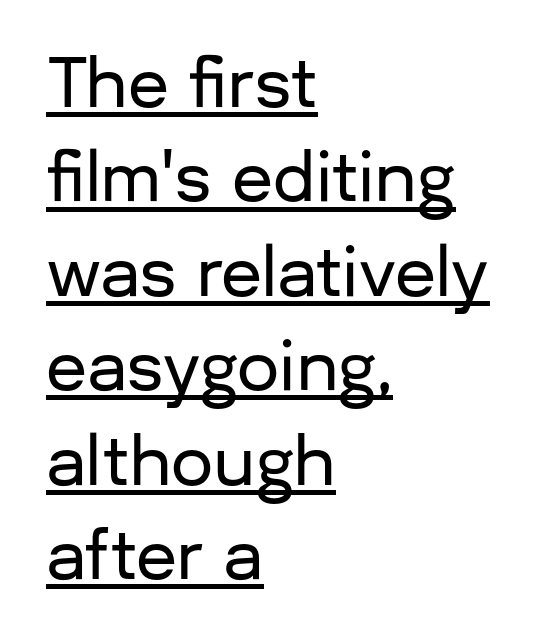
{"serif": "no", "italic": "no", "width": "normal", "stroke_contrast": "low", "x_height": "medium", "monospaced": "no", "underline": "yes", "align": "left", "line_spacing": "normal", "line_spacing_ratio": 1.41, "letter_spacing": "normal", "letter_spacing_em": 0.0, "glyph_px": 67}
